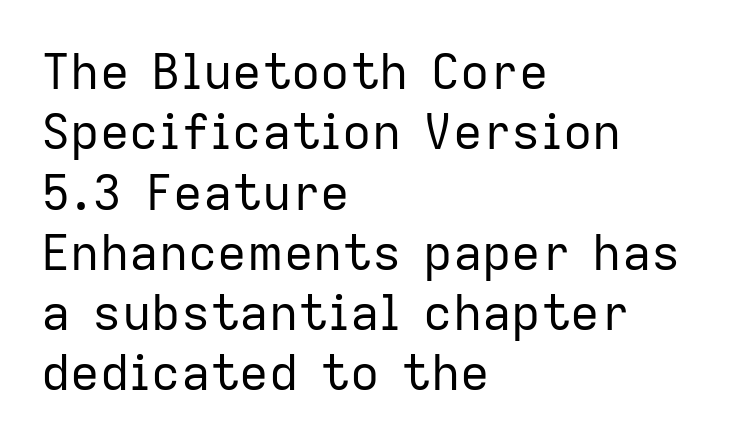
The image shows 49 px regular-weight sans-serif type, upright; set left-aligned, line spacing 1.23x, normal letter spacing, not underlined; low stroke contrast and a medium x-height.
